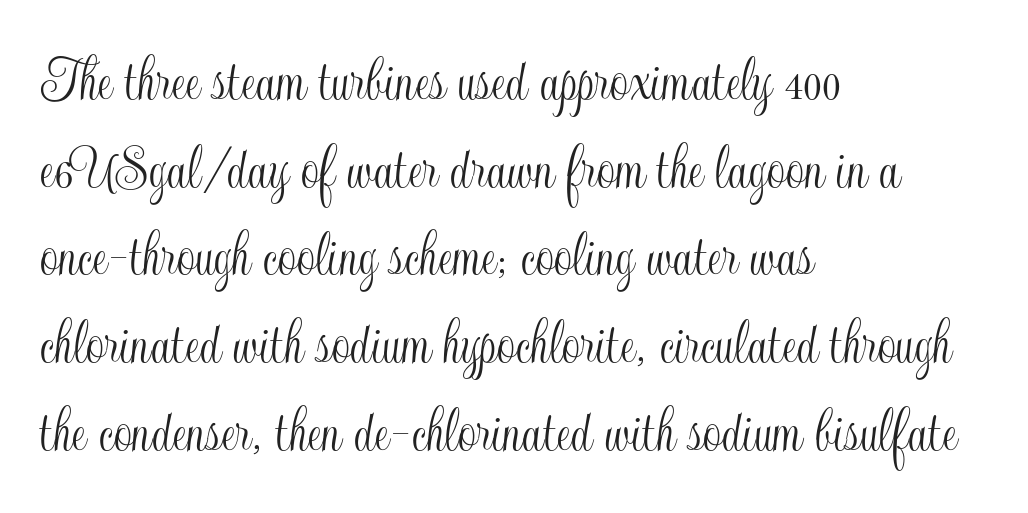
Q: Is the text italic (slanted)? A: Yes.
Q: Is the text underlined? A: No.
Q: How is the paragraph aligned? A: Left-aligned.
Q: Is the spacing between letters normal or unusually wide? A: Normal.
Q: Is the spacing between lines tight, normal or loose? A: Normal.
Q: Width (condensed, normal, or wide)? A: Condensed.
Q: x-height? A: Small.
Q: Monospaced? A: No.
